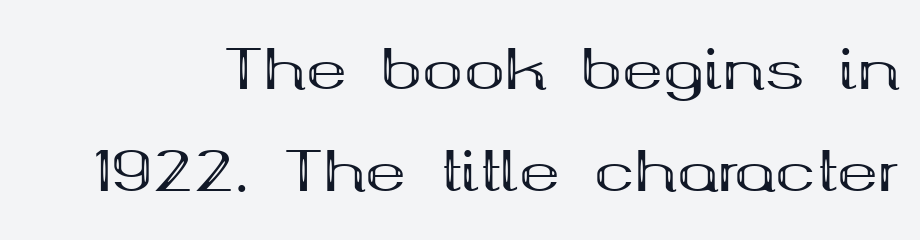
This is roman type, the default non-slanted kind. Heft: maximum for text — a bold. Default kerning and tracking; the words read as compact shapes. These lines are rendered in a variable-pitch font. Quick note: underline off.
